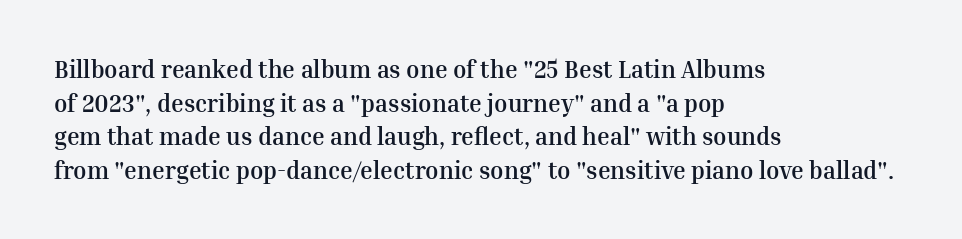
Q: Is the text bold? A: Yes.
Q: Is the text italic (slanted)? A: No, it is upright.
Q: Is the text underlined? A: No.
Q: How is the paragraph aligned? A: Left-aligned.
Q: Is the spacing between letters normal or unusually wide? A: Normal.
Q: Is the spacing between lines tight, normal or loose? A: Normal.
